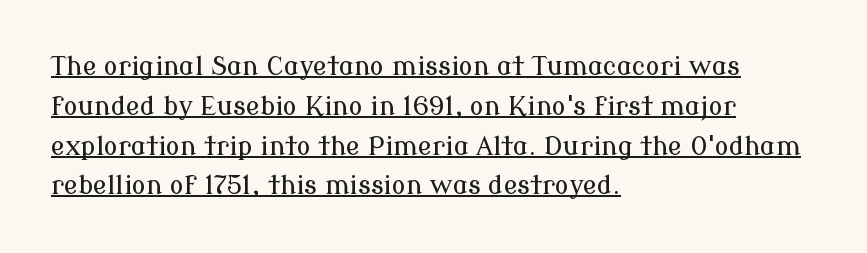
{"italic": "no", "underline": "yes", "align": "left", "line_spacing": "normal", "line_spacing_ratio": 1.53, "letter_spacing": "normal", "letter_spacing_em": 0.0, "glyph_px": 26}
